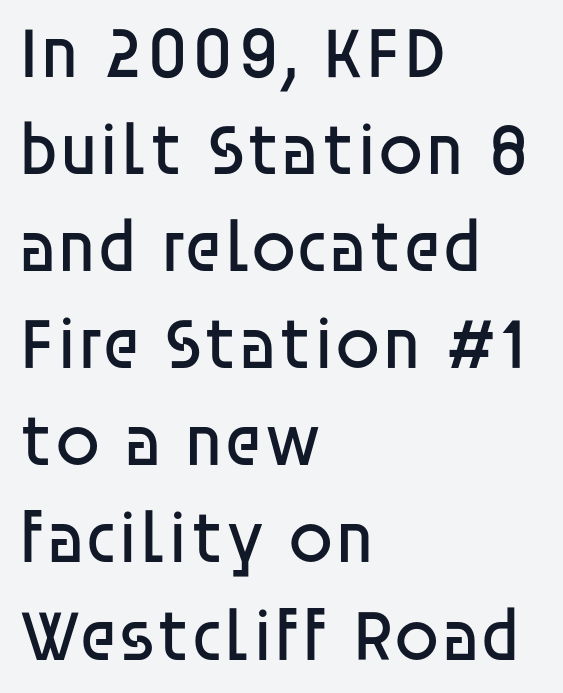
Q: Is the text bold? A: No.
Q: Is the text italic (slanted)? A: No, it is upright.
Q: Is the typeface a serif or a sans-serif typeface? A: Sans-serif.
Q: Is the text underlined? A: No.
Q: How is the paragraph aligned? A: Left-aligned.
Q: Is the spacing between letters normal or unusually wide? A: Normal.
Q: Is the spacing between lines tight, normal or loose? A: Normal.
Q: Width (condensed, normal, or wide)? A: Normal.
Q: Stroke contrast? A: Low.
Q: x-height? A: Large.
Q: Monospaced? A: No.
